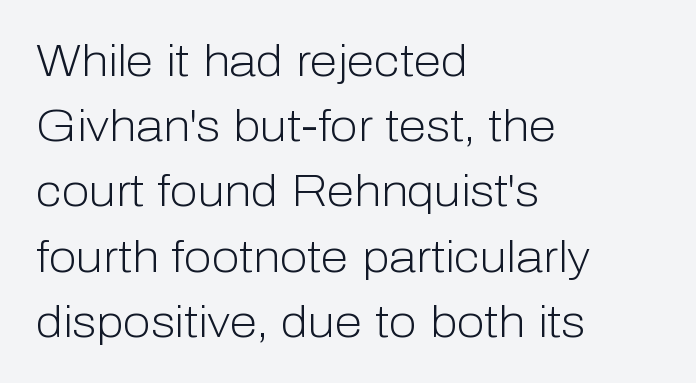
Do the characters align in a grid? No, the font is proportional. Are there feet on the stems? There aren't — it's a sans. Caption: multi-line text, flush left, ragged right. The letterforms sit at book weight or below. Does the lettering tilt? It doesn't — this is upright. A typesetter would call this leading conventional body-copy spacing.
